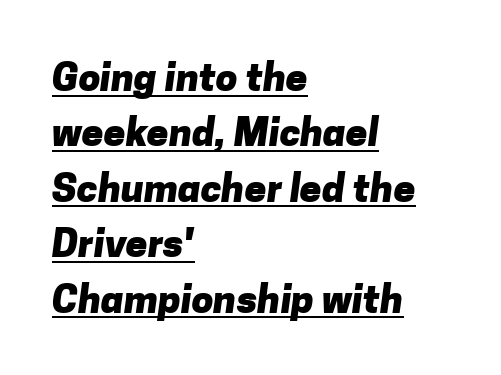
{"serif": "no", "bold": "yes", "weight": "heavy", "width": "normal", "stroke_contrast": "low", "x_height": "medium", "monospaced": "no", "underline": "yes", "align": "left", "line_spacing": "normal", "line_spacing_ratio": 1.42, "letter_spacing": "normal", "letter_spacing_em": 0.0, "glyph_px": 39}
